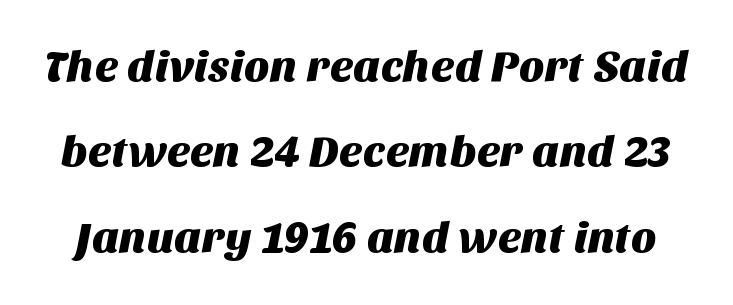
The image shows 44 px sans-serif type; set loose line spacing (1.94x), normal letter spacing, not underlined; medium stroke contrast and a large x-height.
